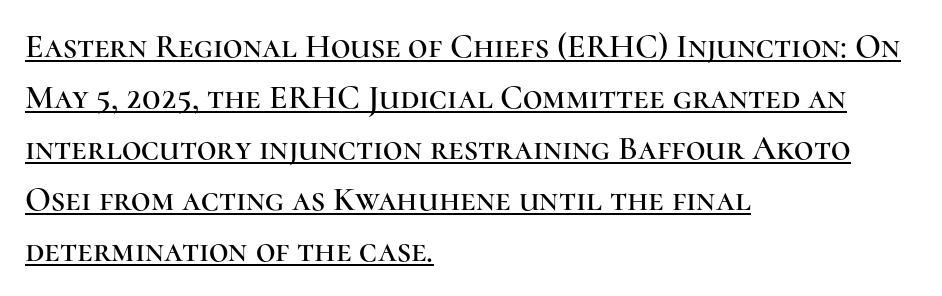
Characters remain perfectly vertical along every line. Regarding leading, the lines here are spaced in the standard way. Decoration check: the copy is underlined. Does the type have serifs? Yes, each stem ends in a small foot. You could not count columns in this text — the font is proportionally spaced.
